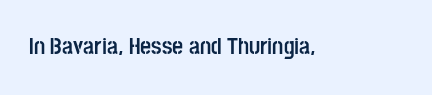
The image shows 24 px bold type, upright; set normal letter spacing, not underlined.
